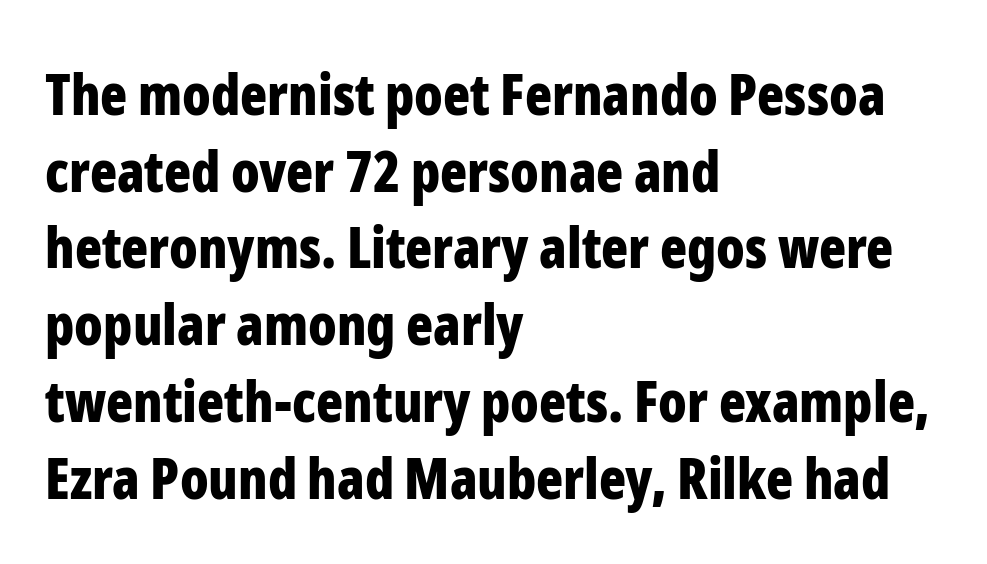
The image shows 56 px bold, condensed sans-serif type, upright; set left-aligned, normal line spacing (1.37x), normal letter spacing, not underlined; low stroke contrast and a medium x-height.
